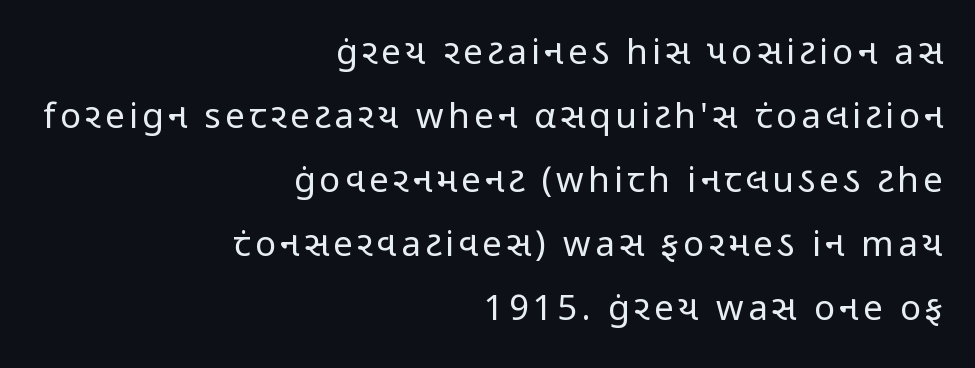
{"serif": "no", "italic": "no", "bold": "no", "weight": "regular", "width": "condensed", "stroke_contrast": "low", "x_height": "medium", "monospaced": "no", "underline": "no", "align": "right", "line_spacing_ratio": 1.83, "glyph_px": 35}
